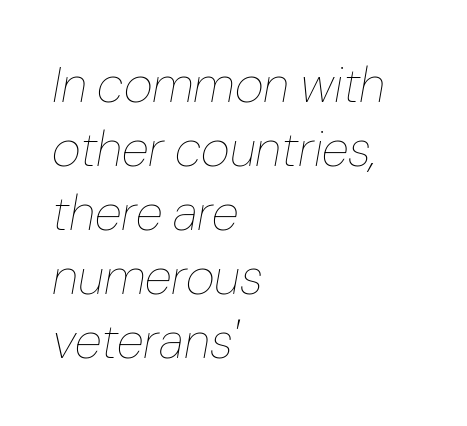
The image shows 50 px thin type, italic (leaning right); set left-aligned, normal line spacing (1.28x), normal letter spacing, not underlined; low stroke contrast and a medium x-height.
